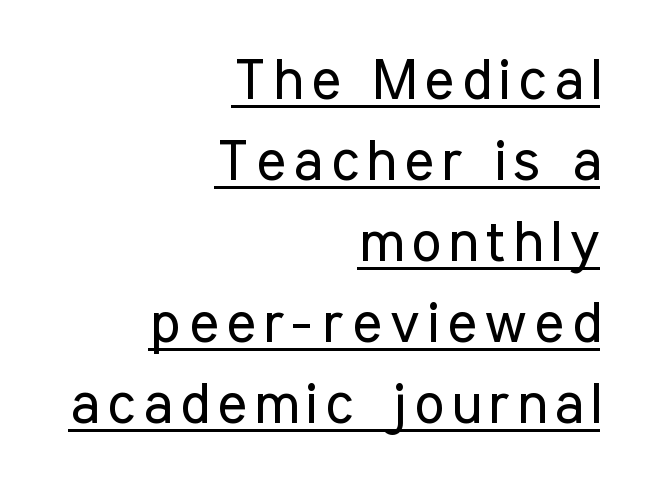
The image shows 57 px regular-weight, condensed sans-serif type, upright; set right-aligned, normal line spacing (1.42x), underlined; low stroke contrast and a medium x-height.
